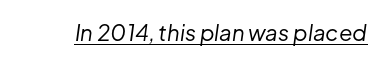
Q: Is the text bold? A: No.
Q: Is the text italic (slanted)? A: Yes, it leans right by about 8 degrees.
Q: Is the text underlined? A: Yes.
Q: Is the spacing between letters normal or unusually wide? A: Normal.
